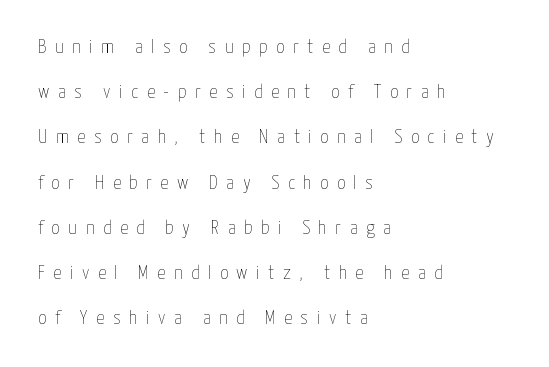
The image shows 20 px text type, upright; set left-aligned, loose line spacing (2.26x), unusually wide letter spacing (+0.43 em), not underlined.
